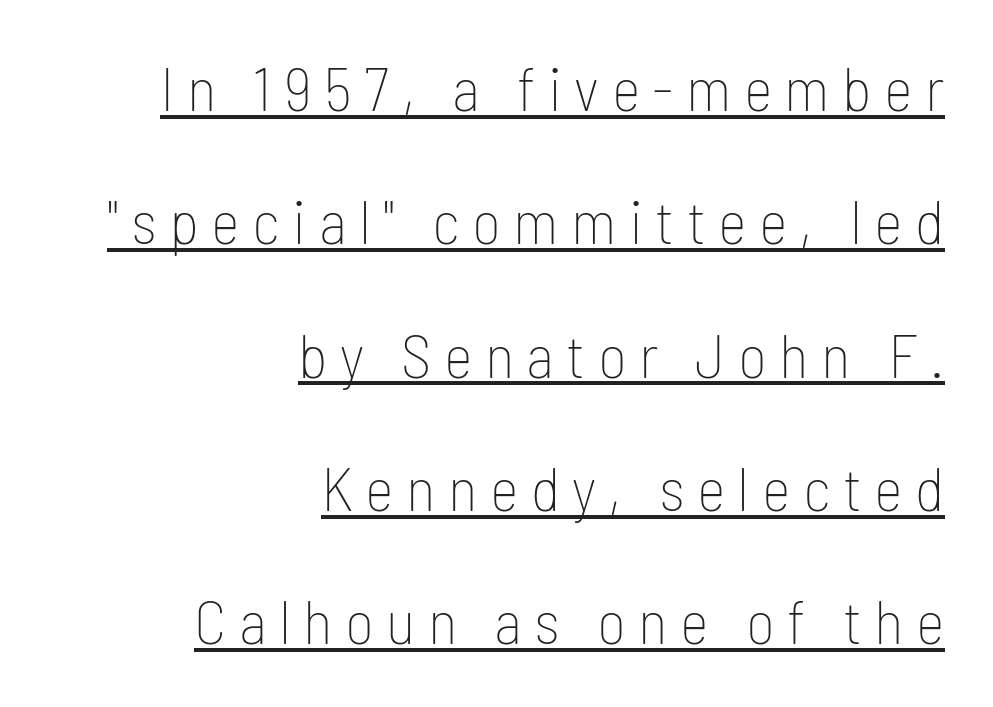
Note: no serifs on the glyphs. Is this a heavy cut? Hardly; it is regular or lighter. This rendering features underlined lettering. The setting favours the right margin, as signatures and pull-quotes sometimes do.
